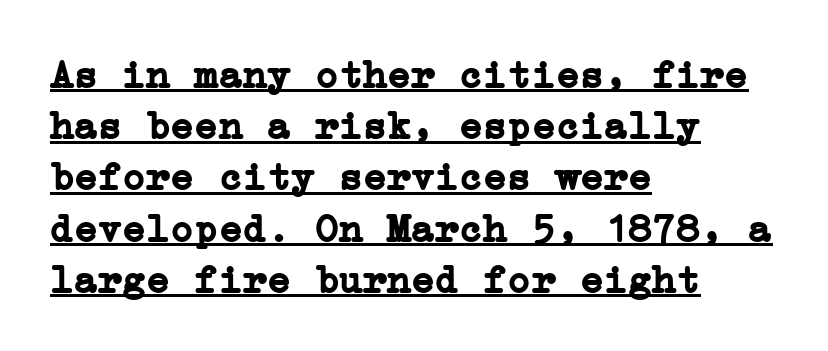
The letters stand upright; this is a roman face. Teacher's note: observe the even left margin — that is flush-left alignment. Honestly, the letter spacing is just normal — you wouldn't notice it. These lines sit exactly where default settings would place them.
